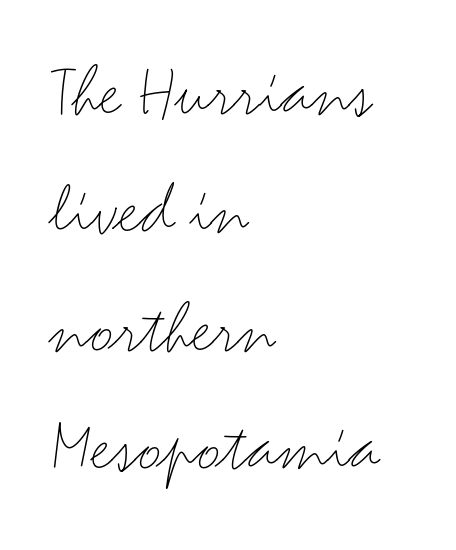
The image shows 75 px light, wide sans-serif type; set left-aligned, normal line spacing (1.58x), normal letter spacing, not underlined; medium stroke contrast and a small x-height.
